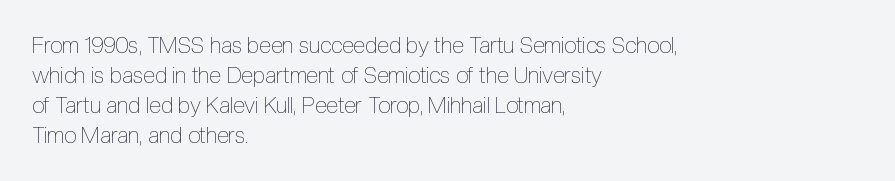
Q: Is the text bold? A: No.
Q: Is the text italic (slanted)? A: No, it is upright.
Q: Is the text underlined? A: No.
Q: How is the paragraph aligned? A: Left-aligned.
Q: Is the spacing between letters normal or unusually wide? A: Normal.
Q: Is the spacing between lines tight, normal or loose? A: Normal.
